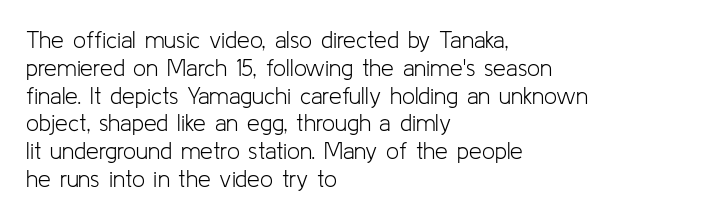
Q: Is the text bold? A: No.
Q: Is the text italic (slanted)? A: No, it is upright.
Q: Is the text underlined? A: No.
Q: How is the paragraph aligned? A: Left-aligned.
Q: Is the spacing between letters normal or unusually wide? A: Normal.
